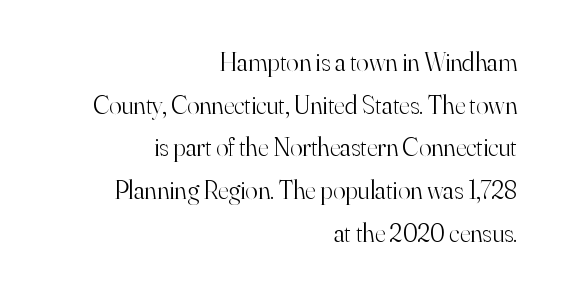
Nope, not italic — everything's standing straight. Evenly set lines give the paragraph a standard silhouette. The paragraph has a hard right edge and a soft left edge. In terms of letterspacing, this is plain default setting. These glyphs show unthickened strokes, regular width or finer.
